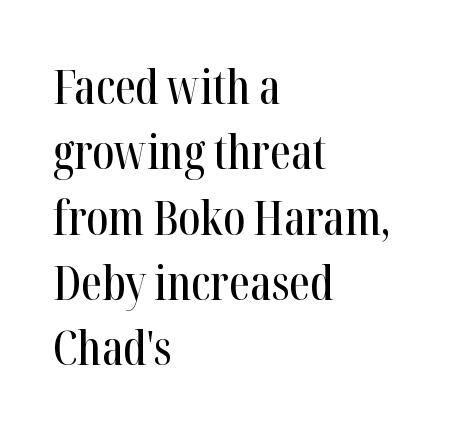
The image shows 47 px condensed serif type, upright; set left-aligned, normal line spacing (1.39x), normal letter spacing, not underlined; high stroke contrast and a medium x-height.
